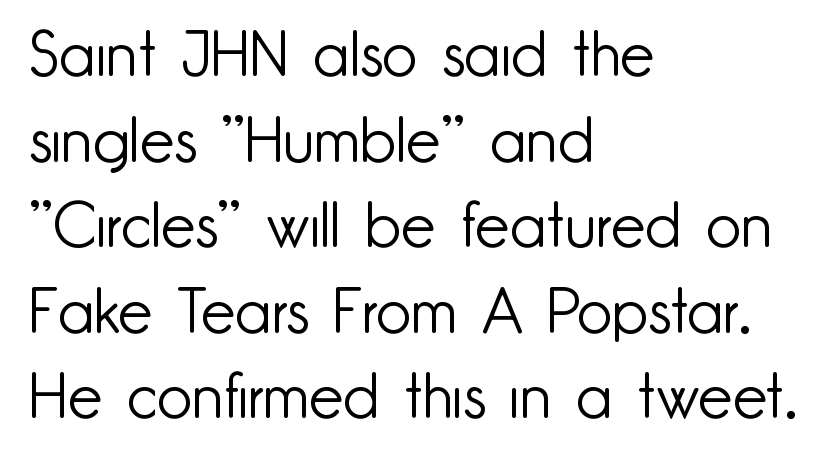
The image shows 62 px light sans-serif type, upright; set left-aligned, normal line spacing (1.38x), normal letter spacing, not underlined; low stroke contrast and a small x-height.
